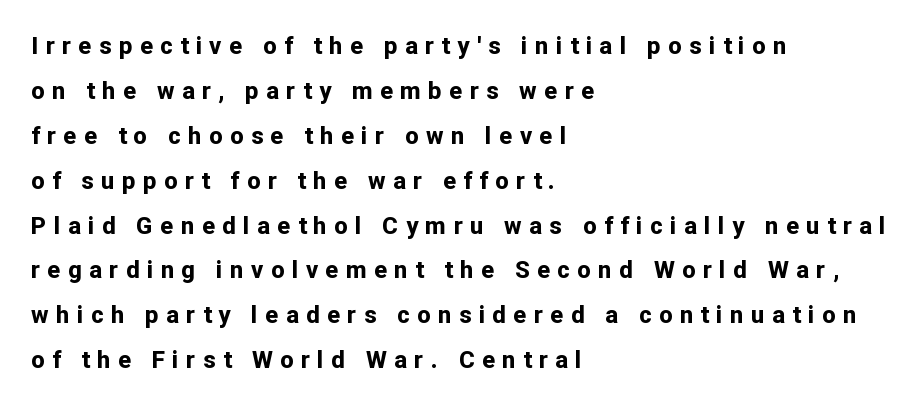
Each line starts at the same left margin while the right side varies. Each word looks stretched out because of the extra space between its letters. The letters stand straight up with perfectly vertical stems. The typesetting leans heavy: a genuine bold.
